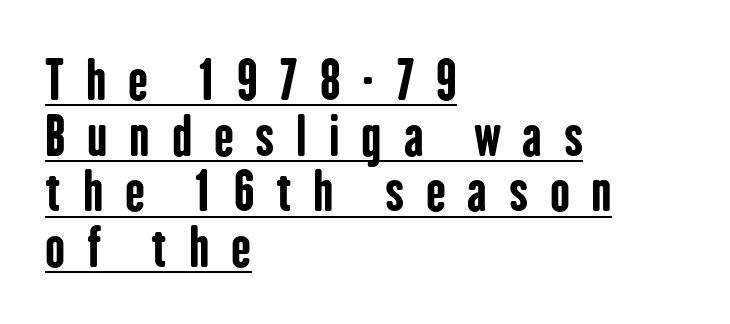
Where is the straight margin? On the left. Notice how descenders almost collide with the ascenders below — that's tight leading. The rendering uses natural spacing where letterforms have individual widths. A full-strength bold gives these letters their thick strokes. I'd call this a sans setting — the letters go barefoot.
